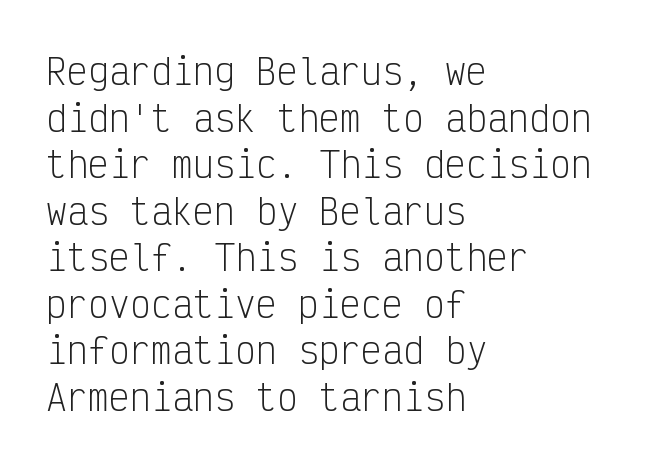
The image shows 35 px light, condensed sans-serif type, upright, monospaced; set left-aligned, normal line spacing (1.33x), normal letter spacing, not underlined; low stroke contrast and a medium x-height.
